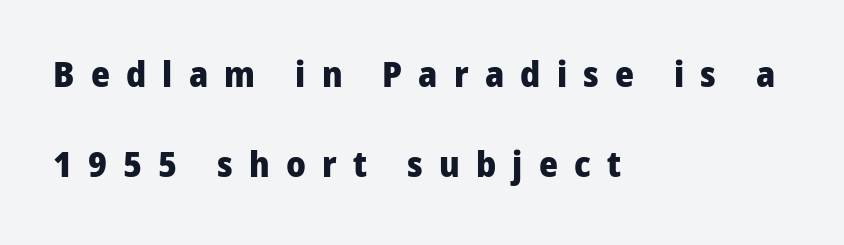
The image shows 36 px heavy sans-serif type, upright; set left-aligned, loose line spacing (2.49x), unusually wide letter spacing (+0.45 em), not underlined; low stroke contrast and a medium x-height.
